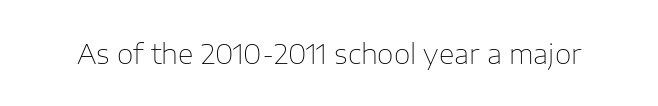
Has an underline been added? It has not. The type is set solid horizontally, with unmodified tracking. The characters are drawn with everyday or finer stroke widths. Every character sits straight up, as roman type does.
